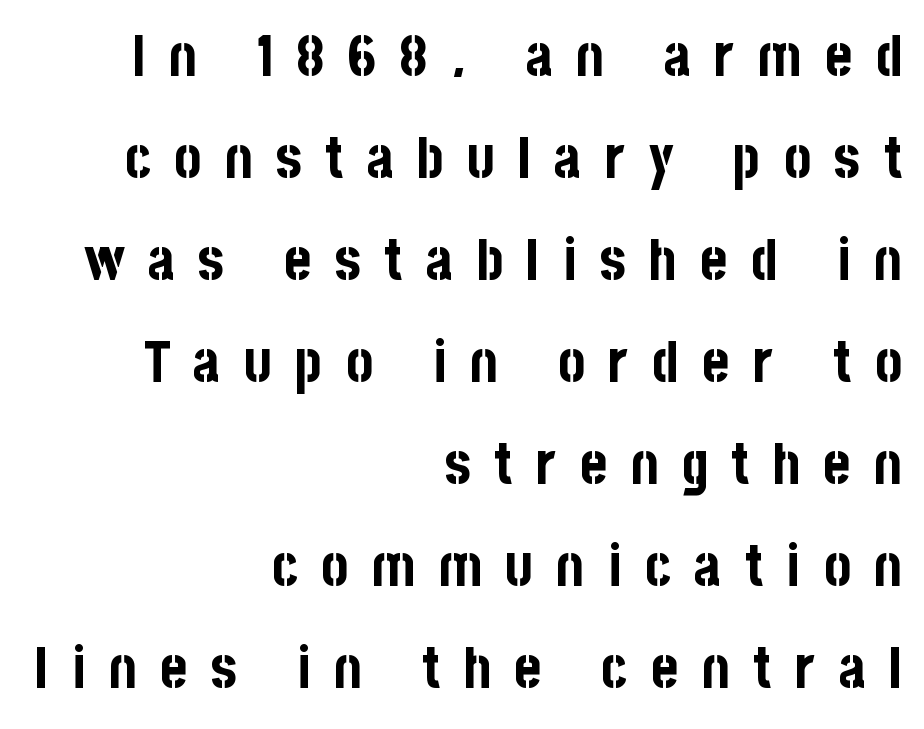
Check under the words: just untouched page. Glyph-to-glyph distance is far greater than everyday printed text. The specimen reads as upright at a glance. Visually the block forms a straight wall on the right and a jagged coastline on the left. The passage shown is emphatically bold.
